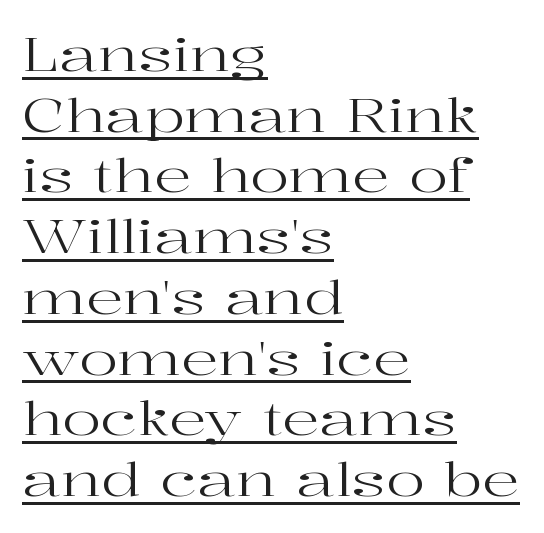
The lettering holds an erect, upright posture throughout. Is there much room between lines? A standard amount, neither cramped nor airy. No extra ink here — the face is not bold. Reading down the block, your eye returns to a fixed left position each line. Words appear dense and cohesive because spacing is normal. Here the designer chose a conventional face with non-uniform glyph widths.
